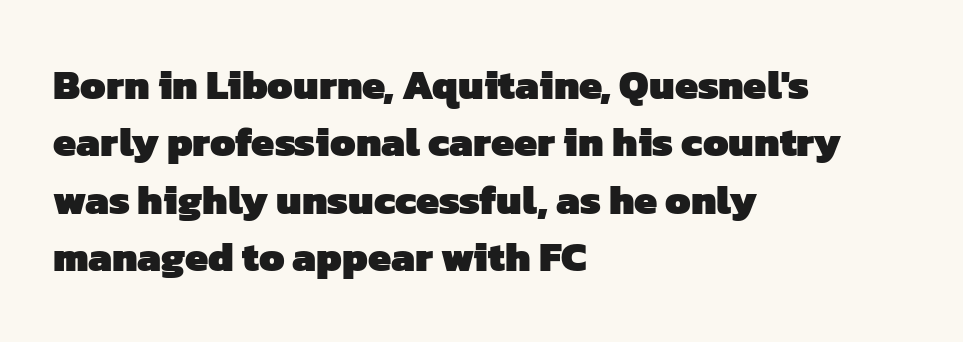
Strong, thick strokes mark this as bold type. Descenders hang freely into open space. What's the leading like? Ordinary, nothing unusual. All the whitespace from short lines collects on the right.
